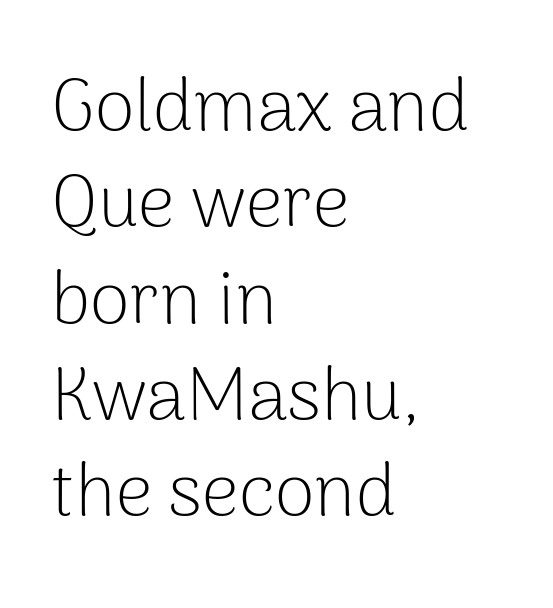
Q: Is the text bold? A: No.
Q: Is the text italic (slanted)? A: No, it is upright.
Q: Is the typeface a serif or a sans-serif typeface? A: Sans-serif.
Q: Is the text underlined? A: No.
Q: How is the paragraph aligned? A: Left-aligned.
Q: Is the spacing between letters normal or unusually wide? A: Normal.
Q: Is the spacing between lines tight, normal or loose? A: Normal.
Q: Width (condensed, normal, or wide)? A: Normal.
Q: Stroke contrast? A: Low.
Q: x-height? A: Medium.
Q: Monospaced? A: No.
